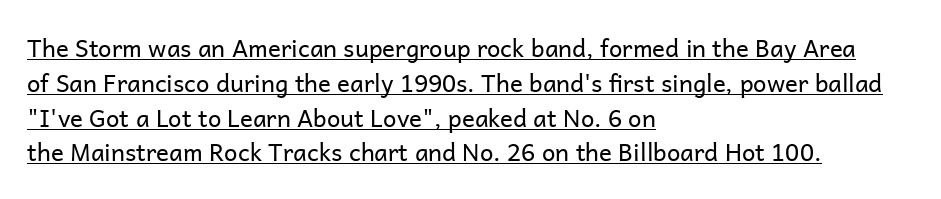
Students, observe the line beneath the letters — that is underlining. Counters stay open thanks to moderate or lighter strokes. The horizontal fit of the characters is conventional and even. Horizontally, the lines are justified to the leading edge only. Is there much room between lines? A standard amount, neither cramped nor airy. The font's upright variant was chosen for this text.
